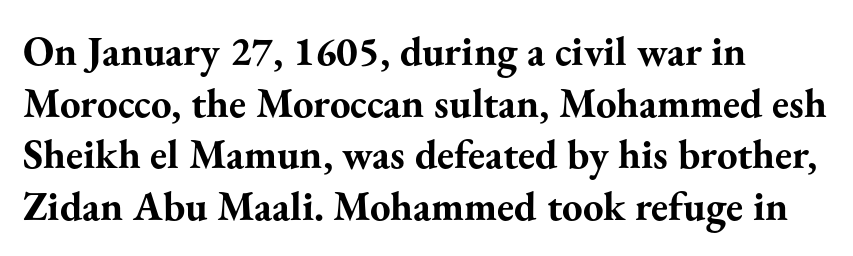
The lines sit at an ordinary, default distance from one another. The font's upright variant was chosen for this text. Compared with typical body copy, the letter spacing here is the same. A bare baseline throughout the passage. The designer went with a serif here, giving each stem small feet.
